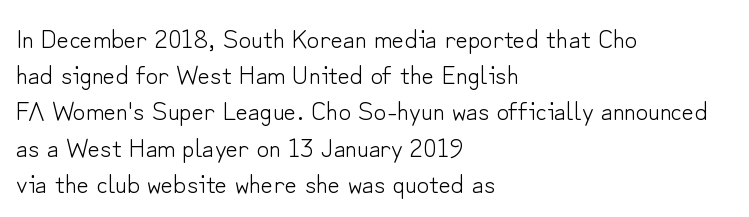
The image shows 27 px text type, upright; set left-aligned, normal line spacing (1.34x), normal letter spacing, not underlined.
